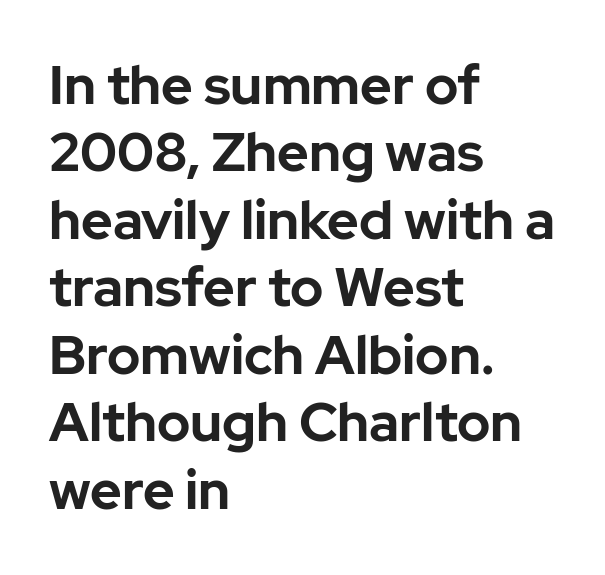
Q: Is the text bold? A: Yes.
Q: Is the text italic (slanted)? A: No, it is upright.
Q: Is the typeface a serif or a sans-serif typeface? A: Sans-serif.
Q: Is the text underlined? A: No.
Q: How is the paragraph aligned? A: Left-aligned.
Q: Is the spacing between letters normal or unusually wide? A: Normal.
Q: Is the spacing between lines tight, normal or loose? A: Normal.
Q: Width (condensed, normal, or wide)? A: Normal.
Q: Stroke contrast? A: Low.
Q: x-height? A: Medium.
Q: Monospaced? A: No.
